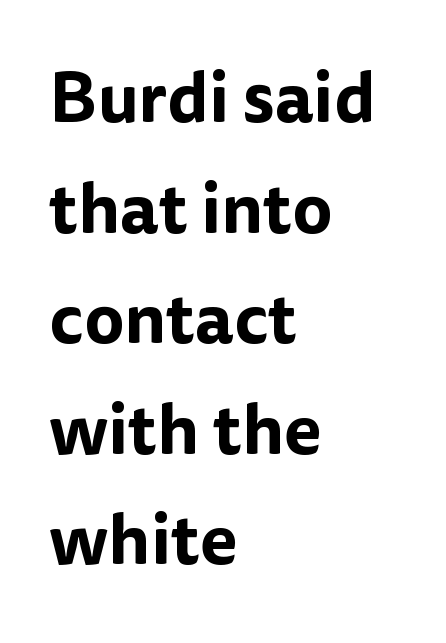
The axis of the letterforms is exactly vertical. What's the leading like? Ordinary, nothing unusual. Font category for this specimen: sans-serif. Visually the block forms a straight wall on the left and a jagged coastline on the right. Here the designer chose a conventional face with non-uniform glyph widths. The letterforms sit shoulder to shoulder at normal distance.
